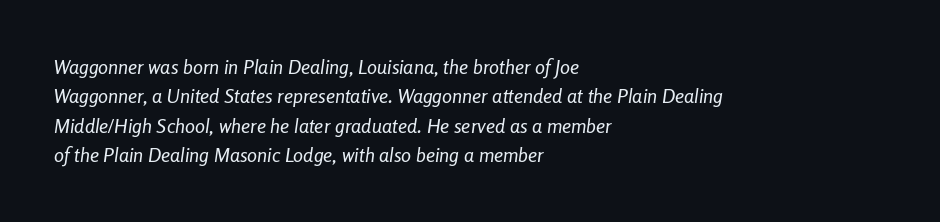
The passage shown has conventional tracking throughout. Is the stroke heavy? The answer is a plain regular-or-lighter. Compared with a centered layout, this one pins lines to the left instead. The rendering applies a slant to the glyphs. Interline gaps are of average width in this sample.
